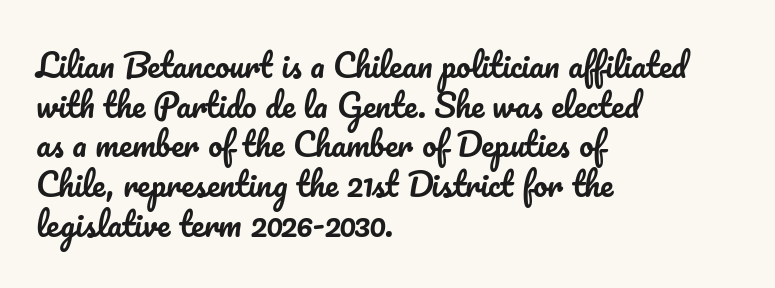
{"width": "normal", "stroke_contrast": "low", "x_height": "small", "monospaced": "no", "underline": "no", "align": "left", "line_spacing_ratio": 1.24, "letter_spacing": "normal", "letter_spacing_em": 0.0, "glyph_px": 32}
